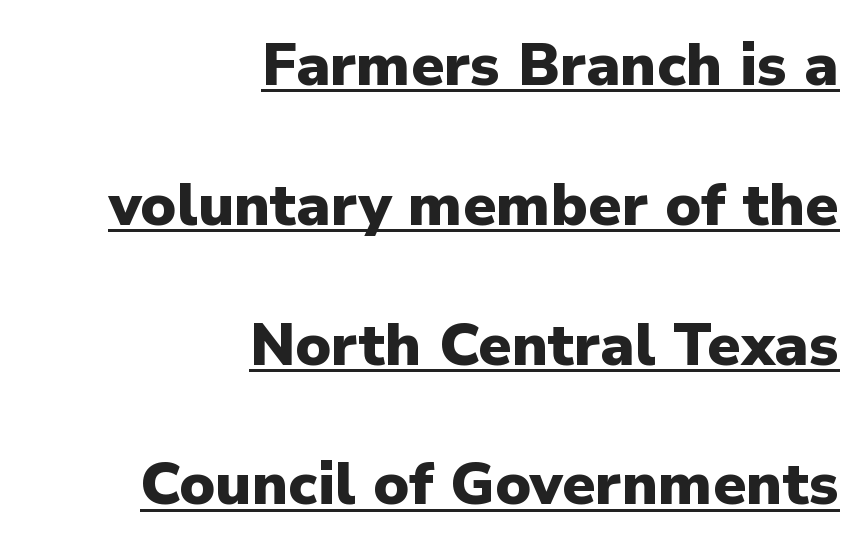
{"serif": "no", "italic": "no", "bold": "yes", "weight": "heavy", "width": "normal", "stroke_contrast": "low", "x_height": "medium", "monospaced": "no", "underline": "yes", "align": "right", "line_spacing": "loose", "line_spacing_ratio": 2.37, "letter_spacing": "normal", "letter_spacing_em": 0.0, "glyph_px": 59}
